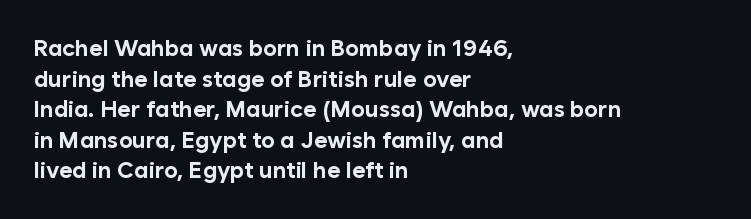
The image shows 23 px bold type, upright; set left-aligned, normal line spacing (1.33x), normal letter spacing, not underlined.
